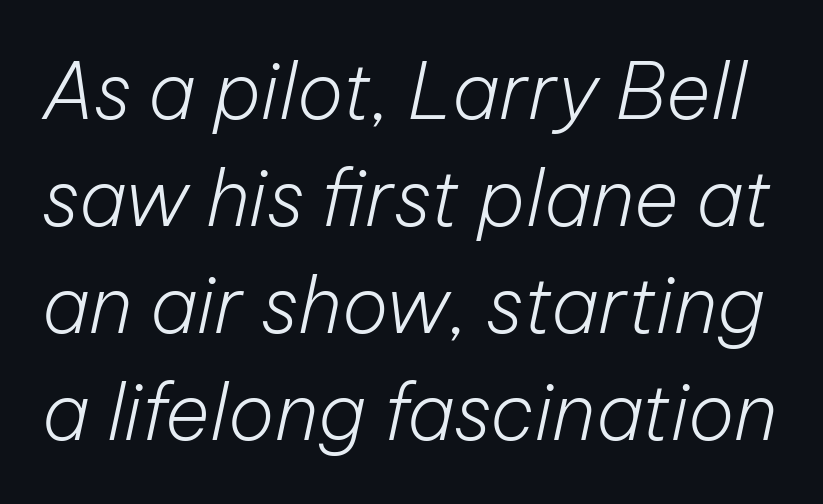
The font is comparable to plain body text, perhaps lighter. The vertical gap from one line to the next is medium. Inter-character spacing is left at the font's built-in metrics. The string is rendered with underlining switched off. The passage shown is typed in a proportional face where columns would drift.
